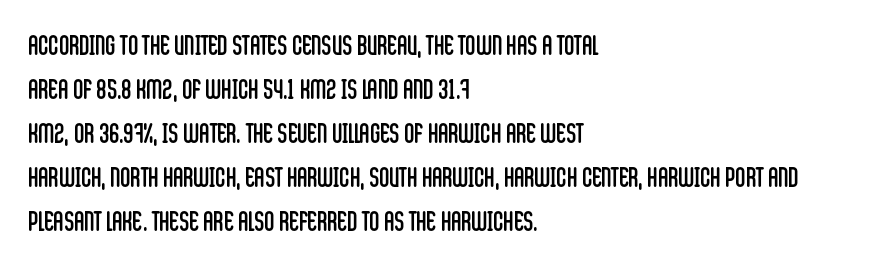
Q: Is the text bold? A: No.
Q: Is the text italic (slanted)? A: No, it is upright.
Q: Is the typeface a serif or a sans-serif typeface? A: Sans-serif.
Q: Is the text underlined? A: No.
Q: How is the paragraph aligned? A: Left-aligned.
Q: Is the spacing between letters normal or unusually wide? A: Normal.
Q: Is the spacing between lines tight, normal or loose? A: Normal.
Q: Width (condensed, normal, or wide)? A: Condensed.
Q: Stroke contrast? A: Low.
Q: x-height? A: Large.
Q: Monospaced? A: No.
